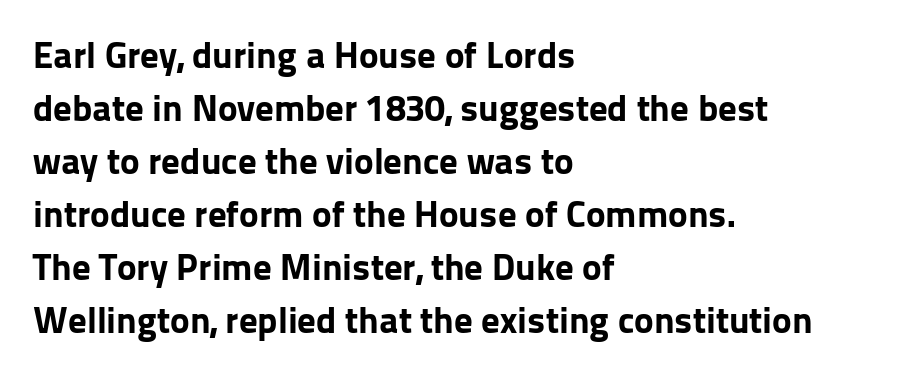
Q: Is the text bold? A: Yes.
Q: Is the text italic (slanted)? A: No, it is upright.
Q: Is the typeface a serif or a sans-serif typeface? A: Sans-serif.
Q: Is the text underlined? A: No.
Q: How is the paragraph aligned? A: Left-aligned.
Q: Is the spacing between letters normal or unusually wide? A: Normal.
Q: Is the spacing between lines tight, normal or loose? A: Normal.
Q: Width (condensed, normal, or wide)? A: Normal.
Q: Stroke contrast? A: Low.
Q: x-height? A: Medium.
Q: Monospaced? A: No.
